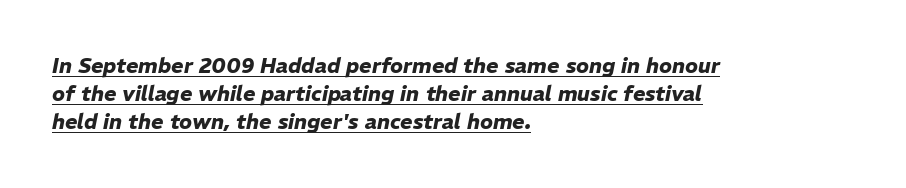
Check the space under the baseline: a stroke is drawn there. The rendering uses a moderate line-height, typical for paragraphs. These lines were composed using italics. Its strokes are broad and dark, the hallmark of bold type.
